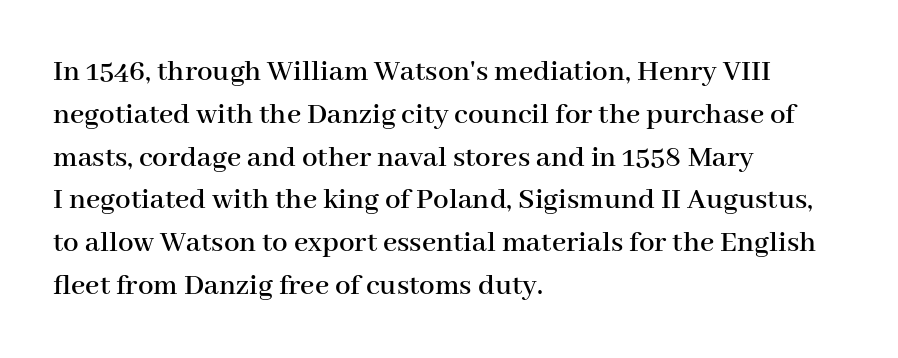
The image shows 31 px serif type, upright; set left-aligned, normal line spacing (1.38x), normal letter spacing, not underlined; high stroke contrast and a medium x-height.
